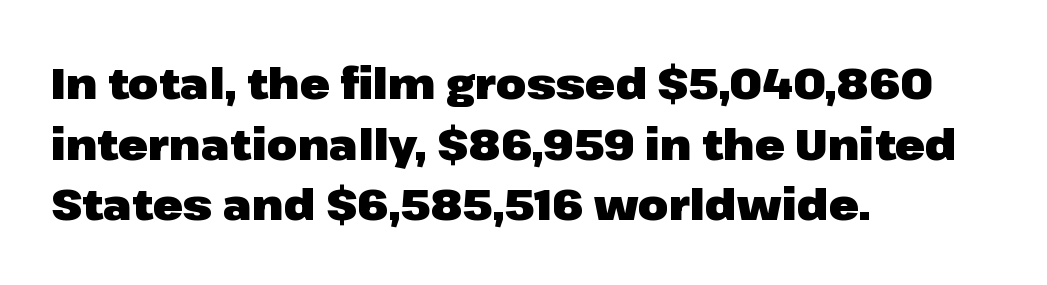
The image shows 44 px heavy sans-serif type, upright; set left-aligned, normal line spacing (1.38x), normal letter spacing, not underlined; low stroke contrast and a medium x-height.
